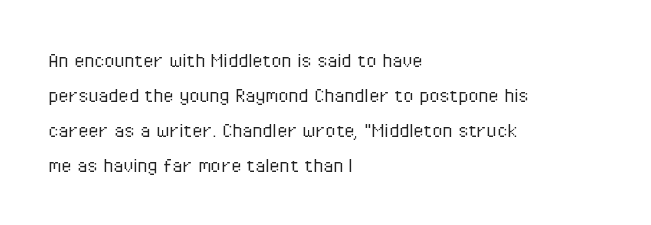
Weight: not bold — regular or lighter. The typesetter chose a ragged-right arrangement here. Each new line begins a customary step beneath the previous one. You could call the tracking neutral — neither tight nor loose. Only glyphs here, with clear space below each row. You can tell it's not italic because the verticals are truly vertical.
